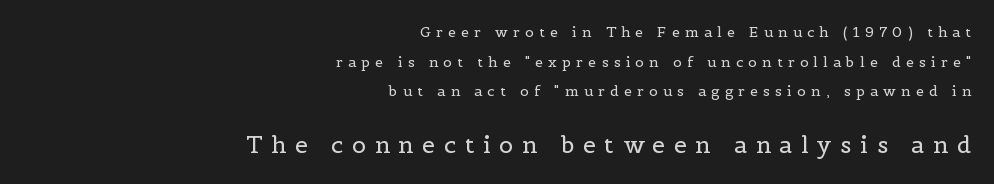
{"italic": "no", "bold": "no", "underline": "no", "align": "right", "line_spacing": "loose", "line_spacing_ratio": 2.11, "letter_spacing": "wide", "letter_spacing_em": 0.38, "larger_block": "second", "size_ratio": 1.64, "glyph_px": 23}
